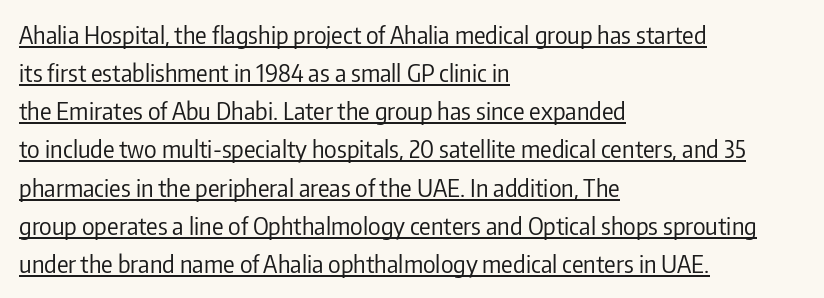
{"italic": "no", "bold": "no", "underline": "yes", "align": "left", "line_spacing": "normal", "line_spacing_ratio": 1.59, "letter_spacing": "normal", "letter_spacing_em": 0.0, "glyph_px": 24}
